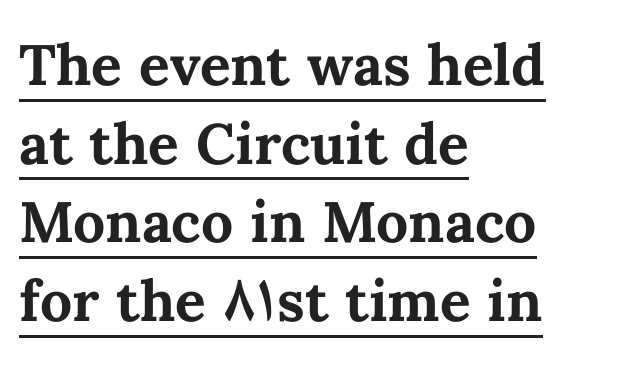
{"italic": "no", "bold": "yes", "weight": "bold", "width": "normal", "stroke_contrast": "medium", "x_height": "medium", "monospaced": "no", "underline": "yes", "align": "left", "line_spacing": "normal", "line_spacing_ratio": 1.38, "letter_spacing": "normal", "letter_spacing_em": 0.0, "glyph_px": 57}
